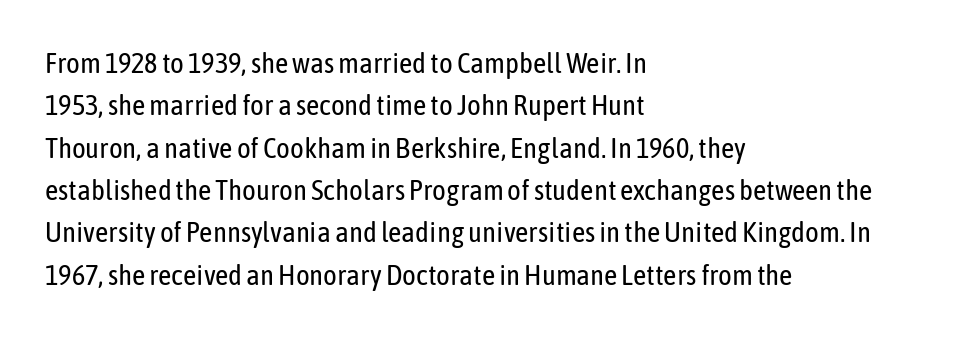
The image shows 29 px regular-weight, condensed sans-serif type, upright; set left-aligned, normal line spacing (1.46x), normal letter spacing, not underlined; low stroke contrast and a medium x-height.
